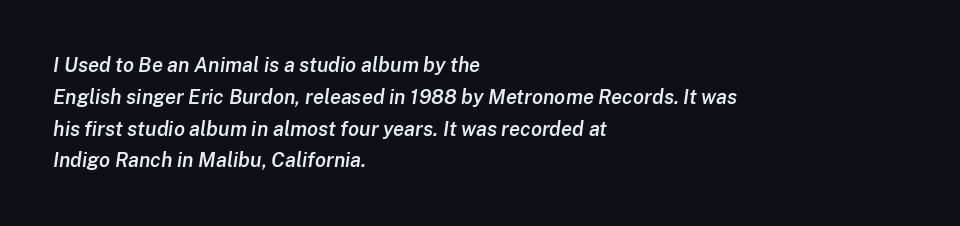
The sample has been set in demibold, a notch under bold. Interline gaps are of average width in this sample. Leftover space on each line is placed entirely after the last word. The axis of the letterforms is tilted away from vertical.
